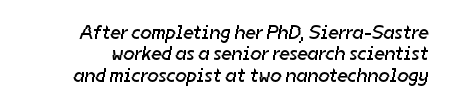
The image shows 20 px text type; set tight line spacing (1.07x), normal letter spacing, not underlined.
